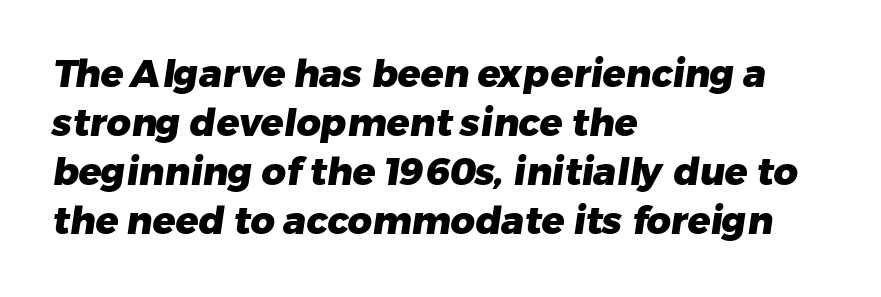
The specimen omits any rule beneath the text block's lines. Emphasis by weight is at full strength: bold. Is the letter spacing exaggerated? No — it looks like the ordinary default. Think of a printed novel: that variable character pitch is what you see here. Quick note: interline space is typical. Typeset ragged right — the left edge is the straight one.
